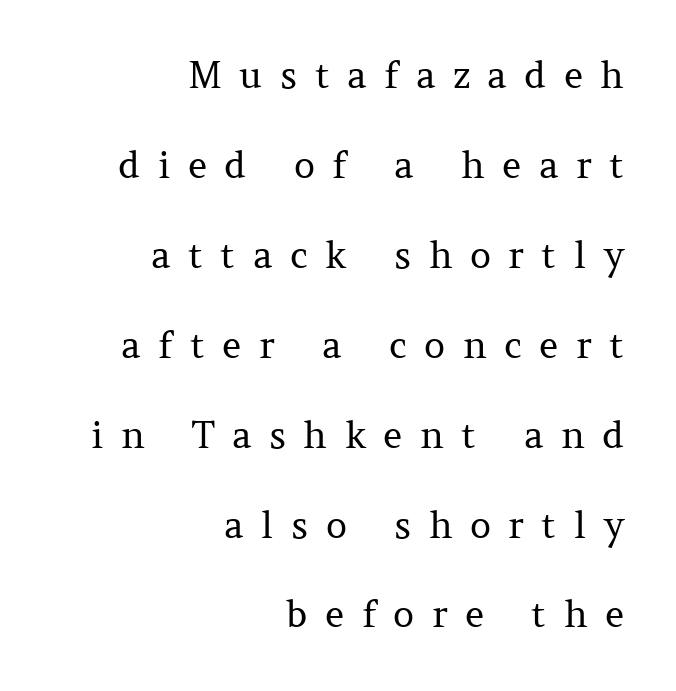
This rendering employs a face with finishing strokes, i.e., a serif. The strokes carry an ordinary text weight at most. Inter-character spacing is expanded well beyond the font's built-in metrics. Posture: vertical. Think of a printed novel: that variable character pitch is what you see here.
